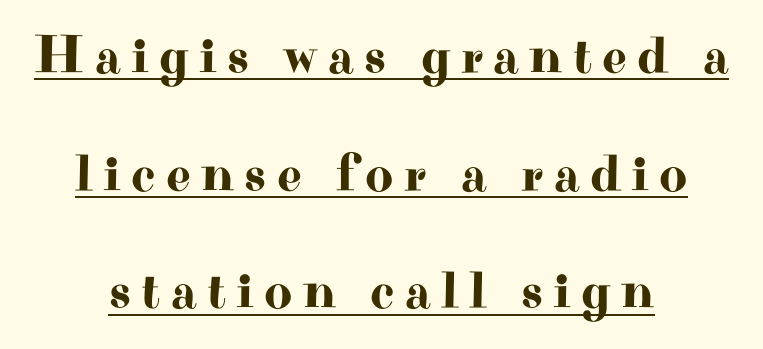
A typographer would call this underscored text. Serif or sans? Serif — the stroke terminals have little feet. Posture: upright roman. You could fit nearly another row in the gap between these rows. The passage shown is typed in a proportional face where columns would drift. Does the copy run flush right? No — it is centered line by line.
